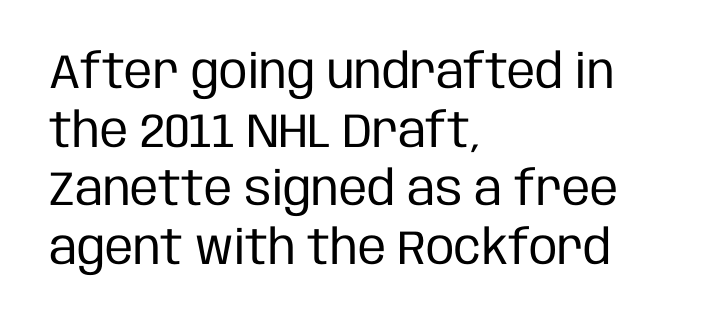
{"serif": "no", "italic": "no", "bold": "no", "weight": "regular", "width": "condensed", "stroke_contrast": "low", "x_height": "large", "monospaced": "no", "underline": "no", "align": "left", "line_spacing_ratio": 1.22, "letter_spacing": "normal", "letter_spacing_em": 0.0, "glyph_px": 48}
